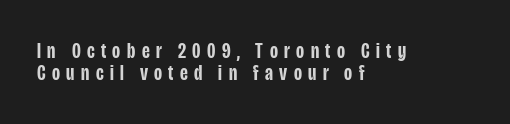
{"italic": "no", "bold": "semi", "underline": "no", "align": "left", "line_spacing": "tight", "line_spacing_ratio": 1.01, "letter_spacing": "wide", "letter_spacing_em": 0.29, "glyph_px": 22}
